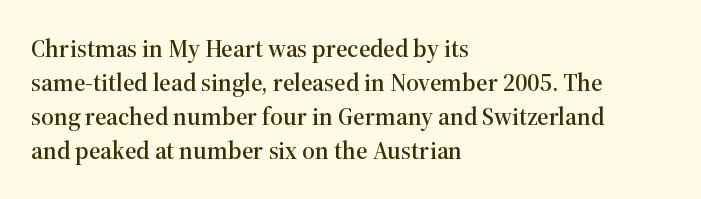
These lines were composed using upright roman letters. Line beginnings align vertically; line endings do not. Quick note: underline off. Nobody touched the tracking dial on this one. Leading matches the norm, producing a regular column.
